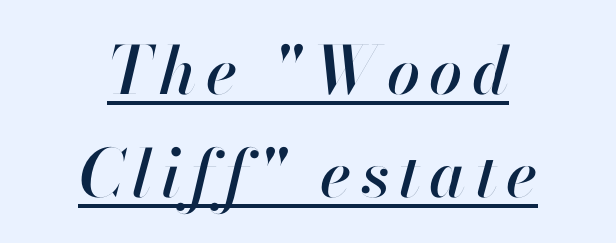
The image shows 66 px text type, italic (leaning right); set centered, normal line spacing (1.56x), underlined; high stroke contrast and a small x-height.
